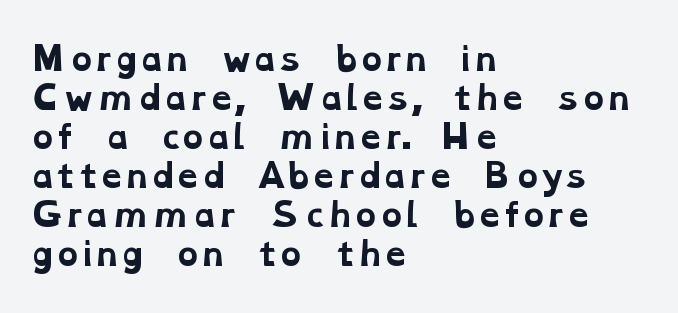
The image shows 32 px bold, wide serif type; set left-aligned, line spacing 1.22x, normal letter spacing, not underlined; low stroke contrast and a medium x-height.
